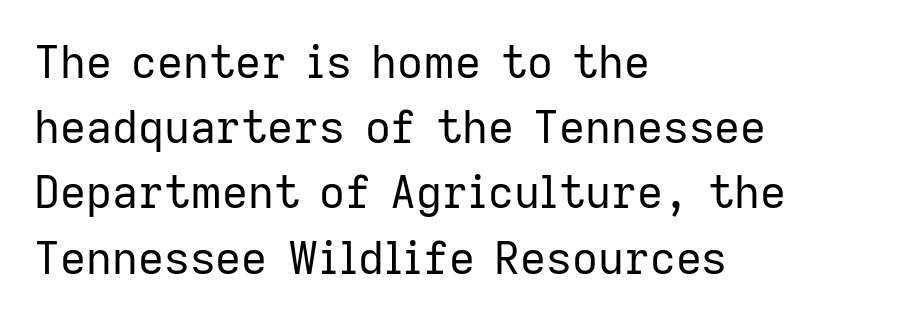
Q: Is the text bold? A: No.
Q: Is the text italic (slanted)? A: No, it is upright.
Q: Is the typeface a serif or a sans-serif typeface? A: Sans-serif.
Q: Is the text underlined? A: No.
Q: How is the paragraph aligned? A: Left-aligned.
Q: Is the spacing between letters normal or unusually wide? A: Normal.
Q: Is the spacing between lines tight, normal or loose? A: Normal.
Q: Width (condensed, normal, or wide)? A: Normal.
Q: Stroke contrast? A: Low.
Q: x-height? A: Medium.
Q: Monospaced? A: No.
